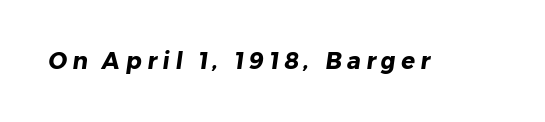
The image shows 23 px bold type; set unusually wide letter spacing (+0.23 em), not underlined.
